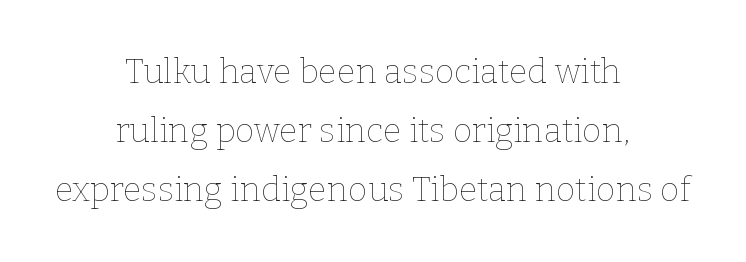
{"italic": "no", "bold": "no", "weight": "thin", "width": "normal", "stroke_contrast": "low", "x_height": "medium", "monospaced": "no", "underline": "no", "align": "center", "line_spacing_ratio": 1.73, "letter_spacing": "normal", "letter_spacing_em": 0.0, "glyph_px": 34}
